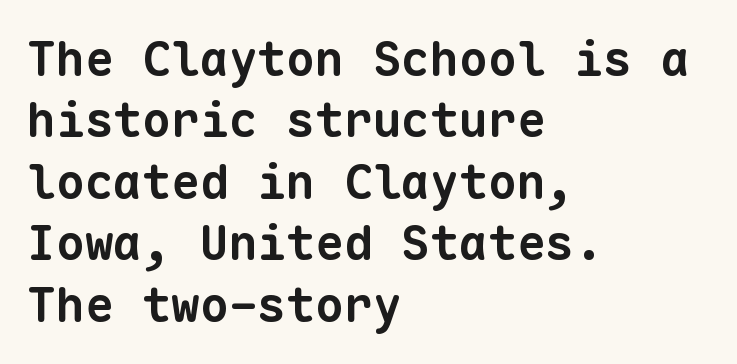
The image shows 48 px bold sans-serif type, monospaced; set left-aligned, normal line spacing (1.28x), normal letter spacing, not underlined; low stroke contrast and a medium x-height.
